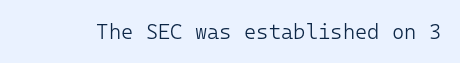
The image shows 21 px text type, upright; set normal letter spacing, not underlined.
